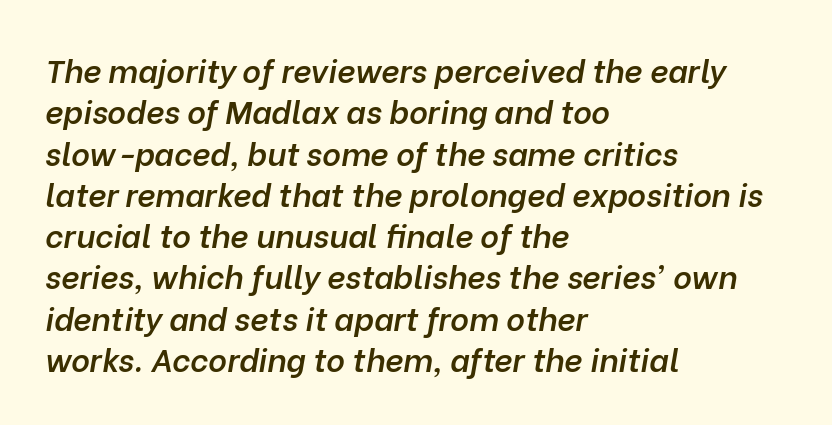
Q: Is the text bold? A: Semi-bold.
Q: Is the text italic (slanted)? A: Yes, it leans right by about 10 degrees.
Q: Is the text underlined? A: No.
Q: How is the paragraph aligned? A: Left-aligned.
Q: Is the spacing between letters normal or unusually wide? A: Normal.
Q: Is the spacing between lines tight, normal or loose? A: Normal.
Q: Width (condensed, normal, or wide)? A: Normal.
Q: Stroke contrast? A: Low.
Q: x-height? A: Medium.
Q: Monospaced? A: No.
